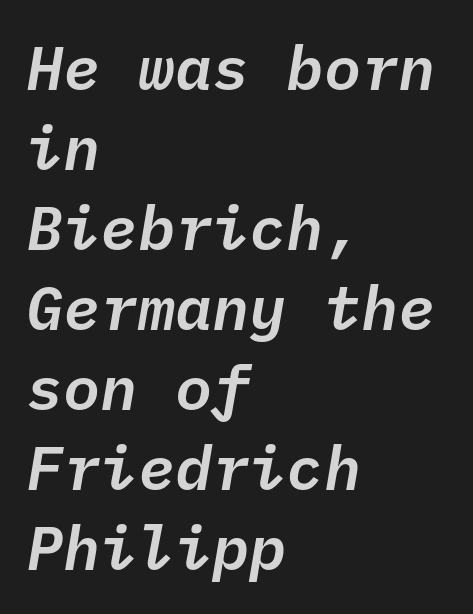
The image shows 62 px text type, italic (leaning right), monospaced; set left-aligned, normal line spacing (1.29x), normal letter spacing, not underlined; low stroke contrast and a medium x-height.
